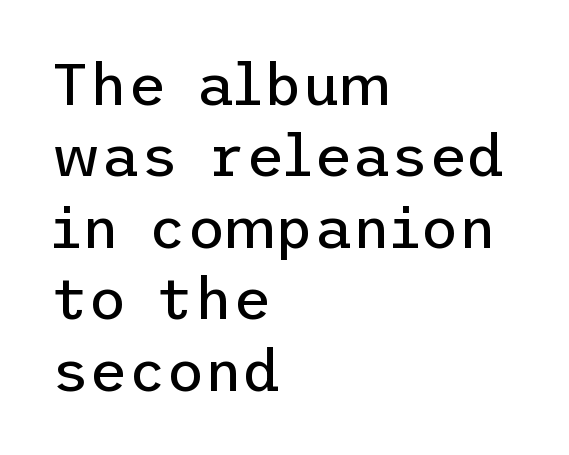
The image shows 59 px regular-weight sans-serif type, upright; set left-aligned, line spacing 1.21x, normal letter spacing, not underlined; low stroke contrast and a medium x-height.
